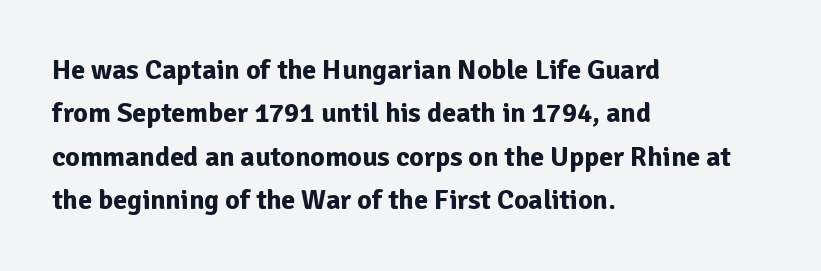
{"serif": "no", "italic": "no", "bold": "yes", "weight": "bold", "width": "normal", "stroke_contrast": "low", "x_height": "medium", "monospaced": "no", "underline": "no", "align": "left", "line_spacing": "normal", "line_spacing_ratio": 1.55, "letter_spacing": "normal", "letter_spacing_em": 0.0, "glyph_px": 28}
